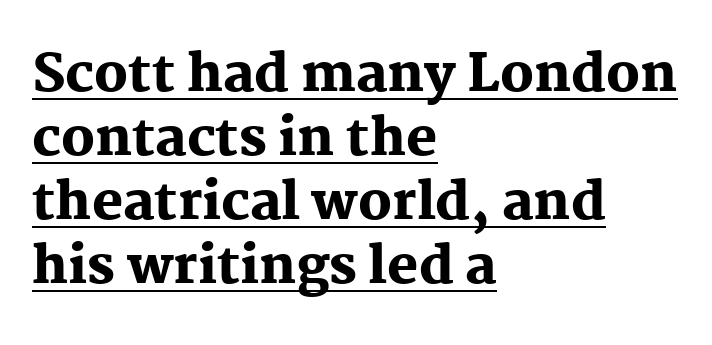
{"serif": "yes", "italic": "no", "bold": "yes", "weight": "heavy", "width": "normal", "stroke_contrast": "medium", "x_height": "medium", "monospaced": "no", "underline": "yes", "align": "left", "line_spacing_ratio": 1.23, "letter_spacing": "normal", "letter_spacing_em": 0.0, "glyph_px": 52}
